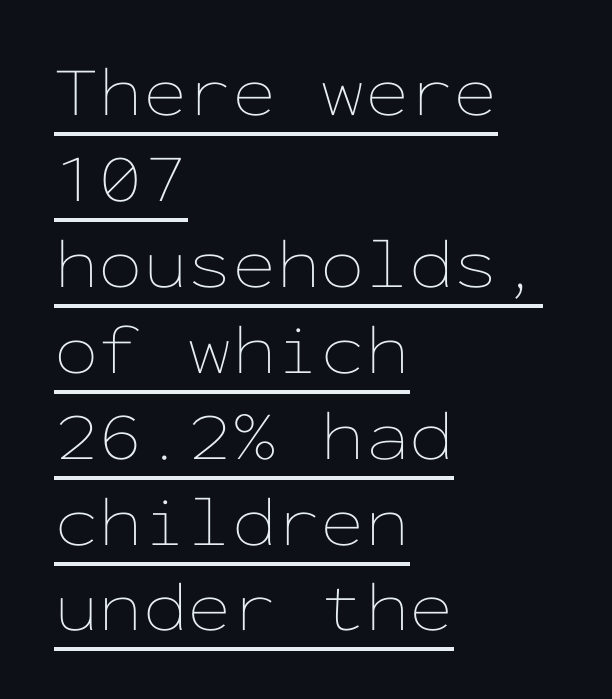
Nothing heavy about these letters — not bold at all. The string is rendered with underlining switched on. Horizontally, the lines are justified to the leading edge only. The rendering keeps characters at their native spacing.
